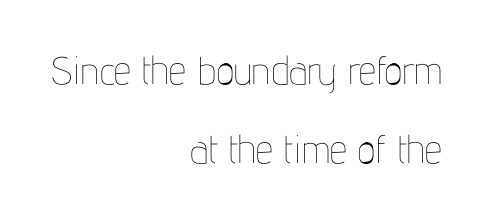
The image shows 39 px thin, condensed type, upright; set right-aligned, loose line spacing (2.03x), normal letter spacing, not underlined; low stroke contrast and a medium x-height.
